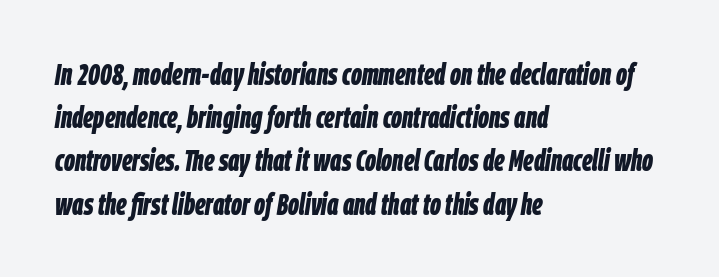
{"italic": "yes", "lean": "right", "slant_degrees": 9, "bold": "yes", "weight": "bold", "width": "condensed", "stroke_contrast": "low", "x_height": "large", "monospaced": "no", "underline": "no", "align": "left", "line_spacing": "normal", "line_spacing_ratio": 1.44, "letter_spacing": "normal", "letter_spacing_em": 0.0, "glyph_px": 30}
